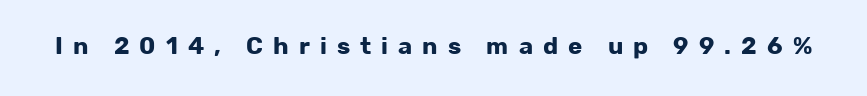
The image shows 24 px bold type, upright; set unusually wide letter spacing (+0.42 em), not underlined.
